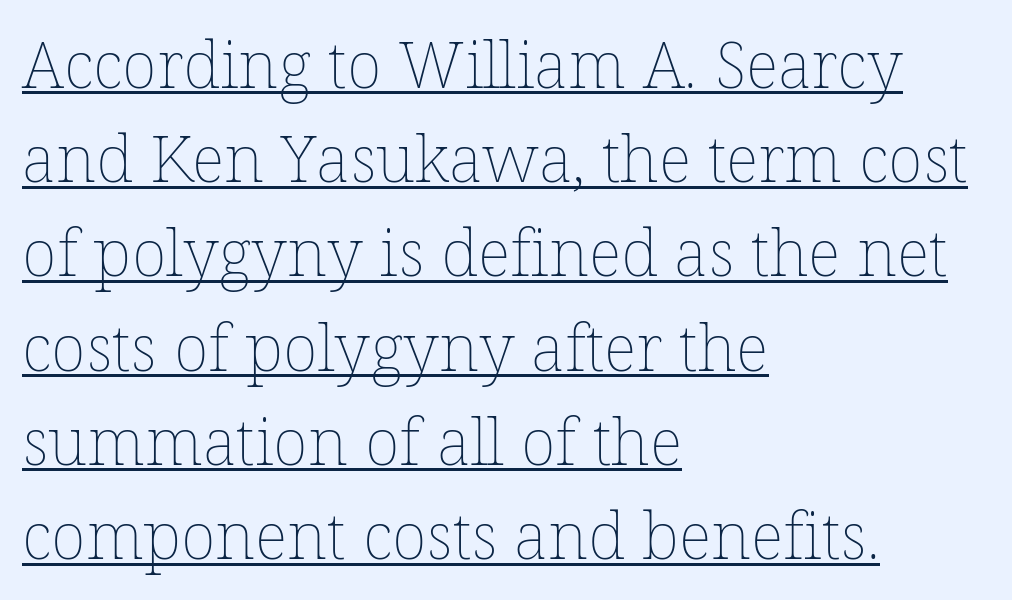
The image shows 65 px thin type, upright; set left-aligned, normal line spacing (1.45x), normal letter spacing, underlined; low stroke contrast and a medium x-height.
